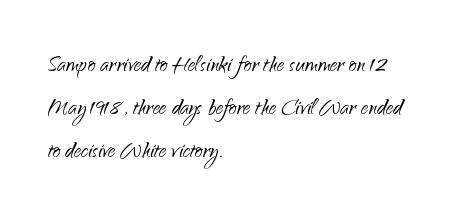
The image shows 29 px light sans-serif type; set left-aligned, normal line spacing (1.48x), normal letter spacing, not underlined; low stroke contrast and a small x-height.
